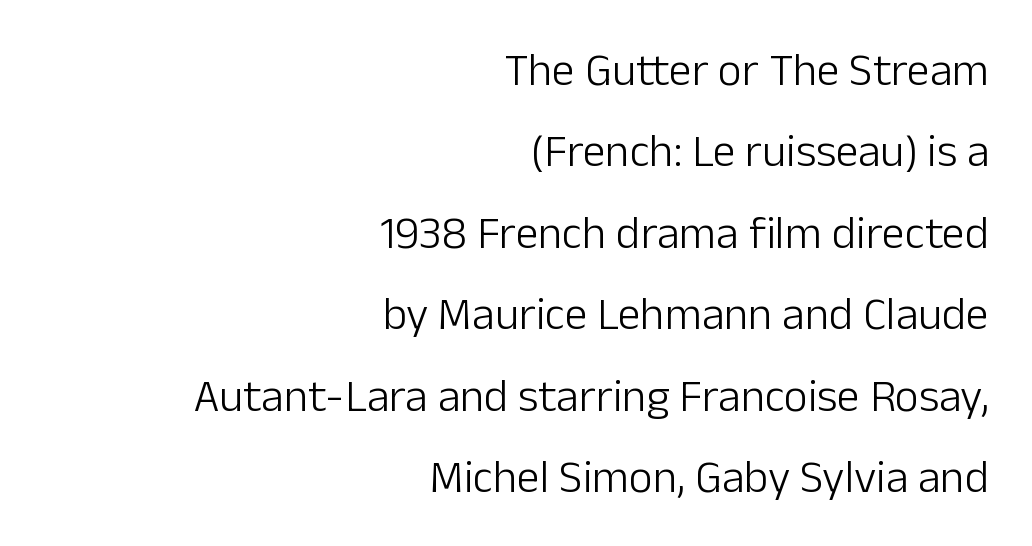
{"serif": "no", "italic": "no", "bold": "no", "weight": "light", "width": "normal", "stroke_contrast": "low", "x_height": "medium", "monospaced": "no", "underline": "no", "align": "right", "line_spacing_ratio": 1.77, "letter_spacing": "normal", "letter_spacing_em": 0.0, "glyph_px": 46}
